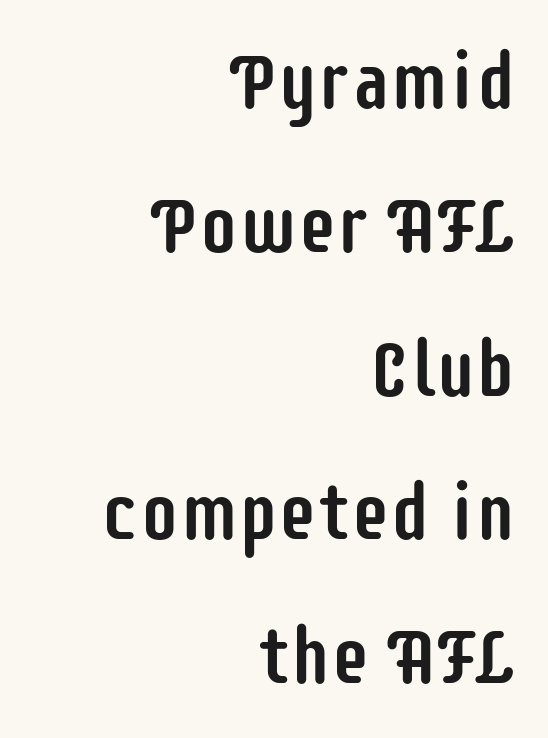
Q: Is the text italic (slanted)? A: No, it is upright.
Q: Is the typeface a serif or a sans-serif typeface? A: Sans-serif.
Q: Is the text underlined? A: No.
Q: How is the paragraph aligned? A: Right-aligned.
Q: Is the spacing between letters normal or unusually wide? A: Normal.
Q: Width (condensed, normal, or wide)? A: Condensed.
Q: Stroke contrast? A: Low.
Q: x-height? A: Large.
Q: Monospaced? A: No.
